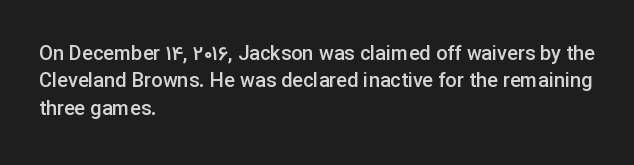
The specimen reads as upright at a glance. Each new line begins a customary step beneath the previous one. Has an underline been added? It has not. Its strokes are somewhat broadened, the hallmark of semibold type.
